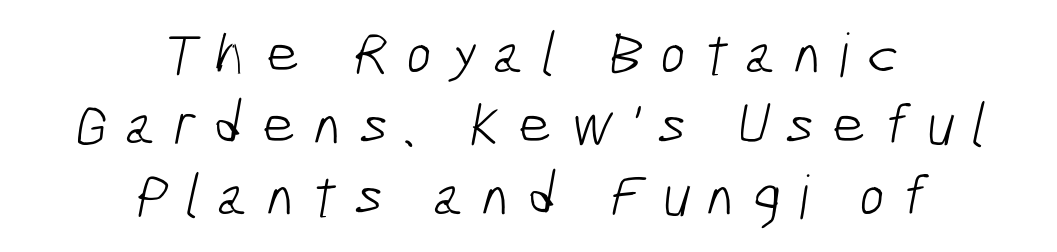
{"serif": "no", "bold": "no", "weight": "light", "width": "condensed", "stroke_contrast": "low", "x_height": "medium", "monospaced": "no", "underline": "no", "align": "center", "line_spacing_ratio": 1.18, "letter_spacing": "wide", "letter_spacing_em": 0.29, "glyph_px": 60}
